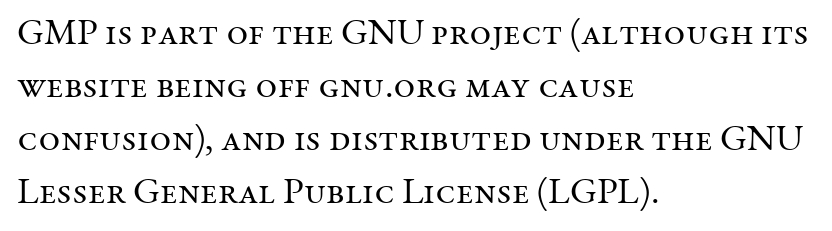
How are the letters spaced? Ordinarily, with no added tracking. A typesetter would call this proportional, since set widths differ per character. It's the straight-up-and-down kind of type. The lines in this sample share a left origin and differ only in where they stop. The rows are spaced the way most documents space them.
